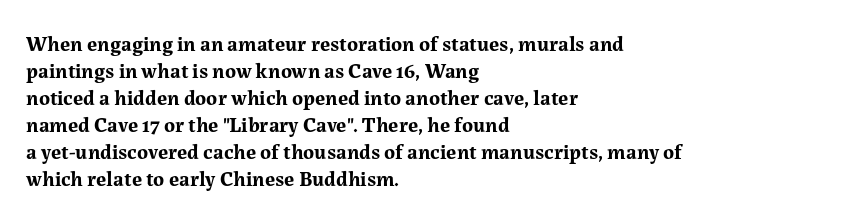
Q: Is the text bold? A: Yes.
Q: Is the text italic (slanted)? A: No, it is upright.
Q: Is the text underlined? A: No.
Q: How is the paragraph aligned? A: Left-aligned.
Q: Is the spacing between letters normal or unusually wide? A: Normal.
Q: Is the spacing between lines tight, normal or loose? A: Normal.
